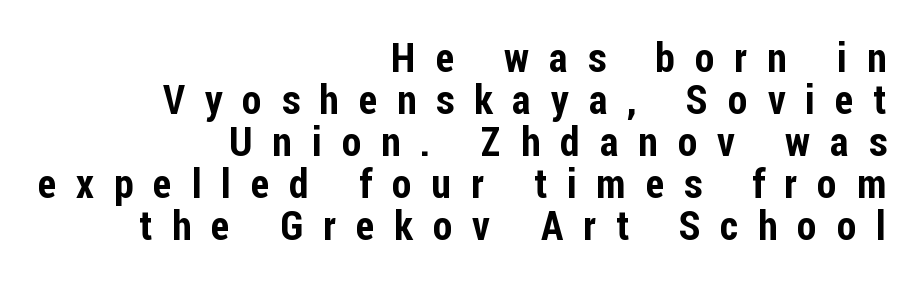
{"serif": "no", "italic": "no", "width": "condensed", "stroke_contrast": "low", "x_height": "medium", "monospaced": "no", "underline": "no", "align": "right", "line_spacing": "tight", "line_spacing_ratio": 1.05, "letter_spacing": "wide", "letter_spacing_em": 0.5, "glyph_px": 40}
